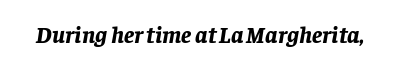
These lines keep a tight, regular rhythm from letter to letter. A bare baseline throughout the passage. Style check: oblique. Strong, thick strokes mark this as bold type.
